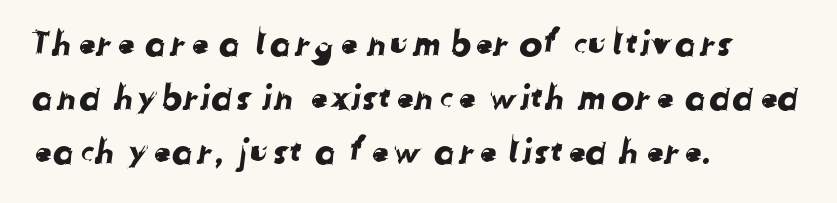
{"serif": "no", "width": "normal", "stroke_contrast": "low", "x_height": "medium", "monospaced": "no", "underline": "no", "align": "left", "line_spacing": "normal", "line_spacing_ratio": 1.55, "letter_spacing": "normal", "letter_spacing_em": 0.0, "glyph_px": 35}
